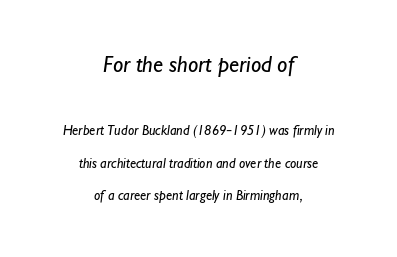
The image shows 23 px text type; set centered, loose line spacing (2.33x), normal letter spacing, not underlined; the first (top) block is 1.64x larger.
